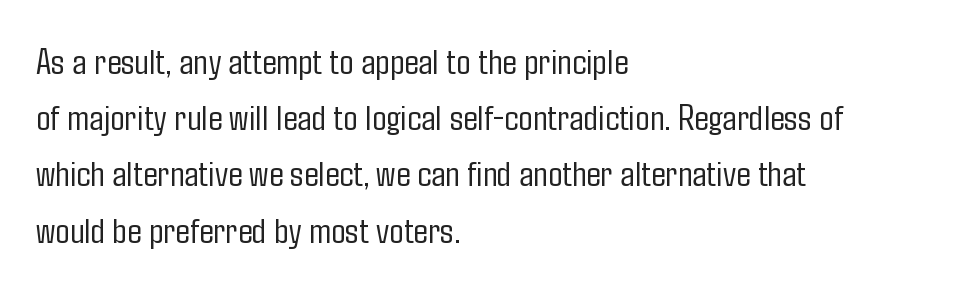
The image shows 38 px light, condensed sans-serif type, upright; set left-aligned, normal line spacing (1.48x), normal letter spacing, not underlined; low stroke contrast and a medium x-height.
